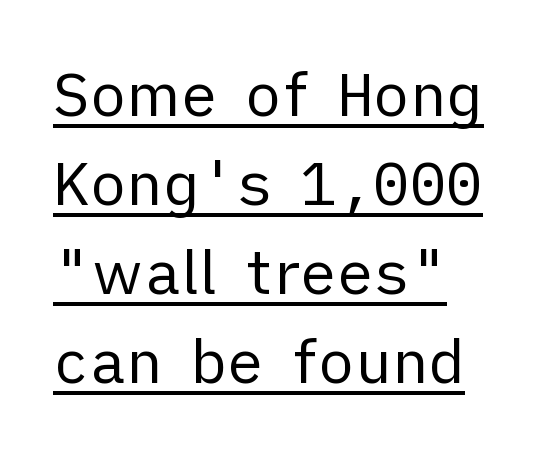
The image shows 61 px regular-weight sans-serif type, upright; set normal line spacing (1.46x), normal letter spacing, underlined; low stroke contrast and a medium x-height.
